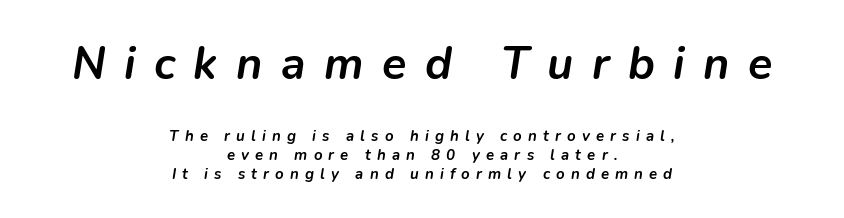
Q: Is the text bold? A: Yes.
Q: Is the text italic (slanted)? A: Yes, it leans right by about 9 degrees.
Q: Is the text underlined? A: No.
Q: How is the paragraph aligned? A: Centered.
Q: Is the spacing between letters normal or unusually wide? A: Unusually wide.
Q: Is the spacing between lines tight, normal or loose? A: Normal.
Q: Which block of text is set in a larger size, the first (top) or the second (bottom)? A: The first (top) one.
Q: Width (condensed, normal, or wide)? A: Normal.
Q: Stroke contrast? A: Low.
Q: x-height? A: Medium.
Q: Monospaced? A: No.
